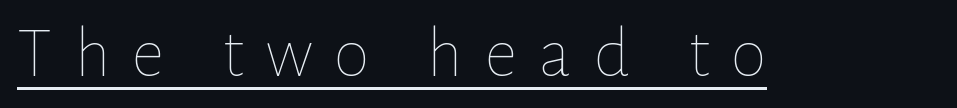
Q: Is the text bold? A: No.
Q: Is the text italic (slanted)? A: No, it is upright.
Q: Is the text underlined? A: Yes.
Q: Is the spacing between letters normal or unusually wide? A: Unusually wide.
Q: Width (condensed, normal, or wide)? A: Normal.
Q: Stroke contrast? A: Low.
Q: x-height? A: Medium.
Q: Monospaced? A: No.
